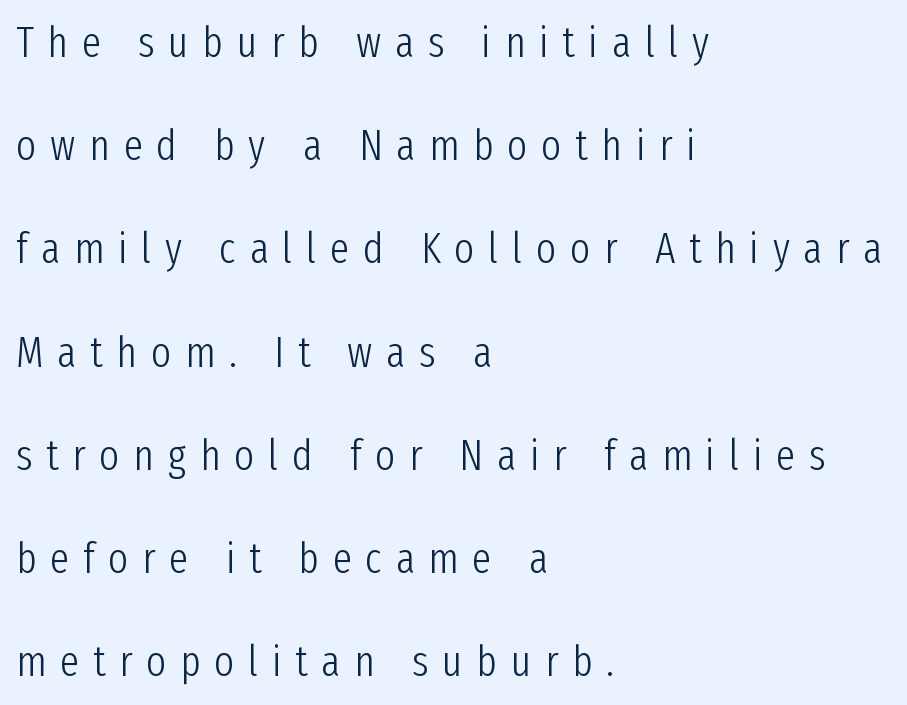
Q: Is the text bold? A: No.
Q: Is the text italic (slanted)? A: No, it is upright.
Q: Is the typeface a serif or a sans-serif typeface? A: Sans-serif.
Q: Is the text underlined? A: No.
Q: How is the paragraph aligned? A: Left-aligned.
Q: Is the spacing between letters normal or unusually wide? A: Unusually wide.
Q: Is the spacing between lines tight, normal or loose? A: Loose.
Q: Width (condensed, normal, or wide)? A: Condensed.
Q: Stroke contrast? A: Low.
Q: x-height? A: Medium.
Q: Monospaced? A: No.
